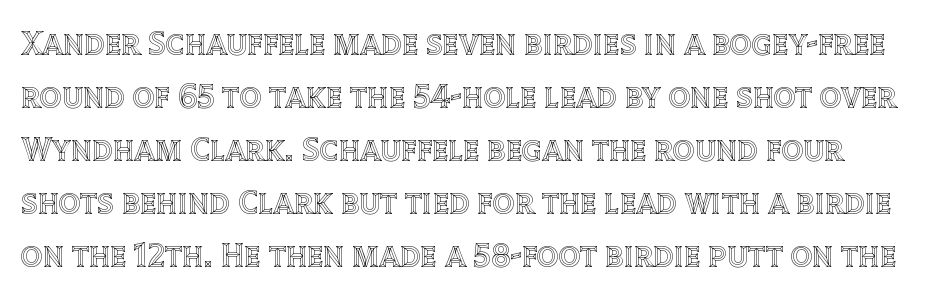
How are the letters spaced? Ordinarily, with no added tracking. Line spacing here is normal. This is the regular roman posture of the typeface. Descender tails drop into unmarked territory. Do the characters align in a grid? No, the font is proportional.
